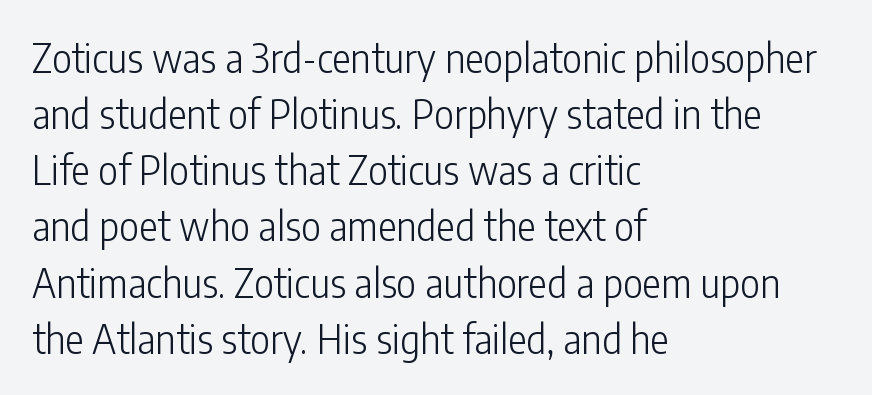
The image shows 39 px light, condensed sans-serif type, upright; set left-aligned, normal line spacing (1.44x), normal letter spacing, not underlined; low stroke contrast and a medium x-height.
